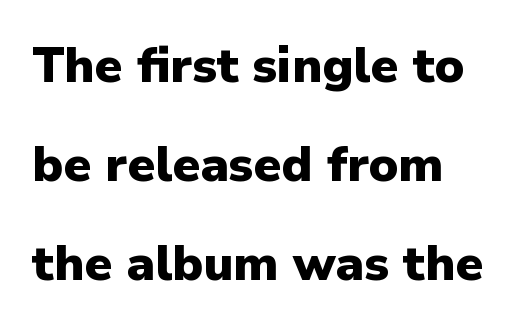
{"serif": "no", "italic": "no", "bold": "yes", "weight": "heavy", "width": "normal", "stroke_contrast": "low", "x_height": "medium", "monospaced": "no", "underline": "no", "line_spacing": "loose", "line_spacing_ratio": 2.02, "letter_spacing": "normal", "letter_spacing_em": 0.0, "glyph_px": 49}
